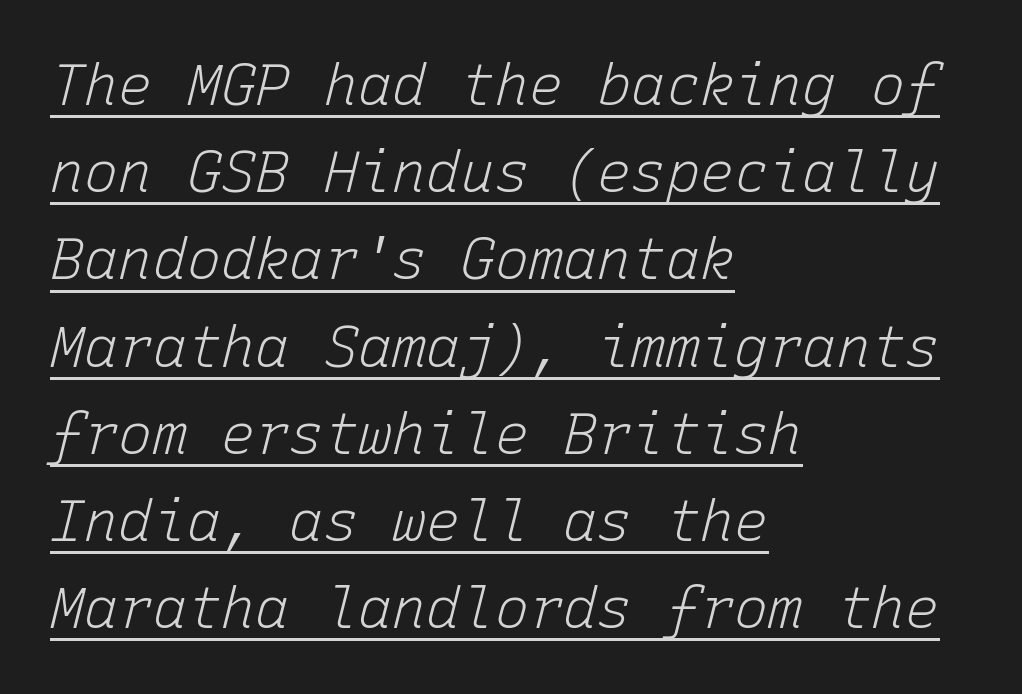
Q: Is the text bold? A: No.
Q: Is the text italic (slanted)? A: Yes, it leans right by about 15 degrees.
Q: Is the text underlined? A: Yes.
Q: How is the paragraph aligned? A: Left-aligned.
Q: Is the spacing between letters normal or unusually wide? A: Normal.
Q: Is the spacing between lines tight, normal or loose? A: Normal.
Q: Width (condensed, normal, or wide)? A: Normal.
Q: Stroke contrast? A: Low.
Q: x-height? A: Medium.
Q: Monospaced? A: Yes.
